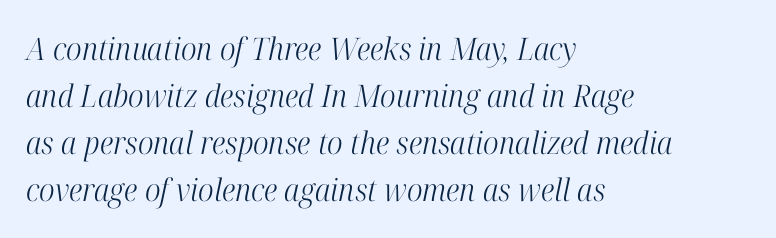
Looks like regular typesetting: each glyph gets only the width it needs. Lines of text with bare space underneath. A typesetter would mark this as italic. In terms of letterspacing, this is plain default setting. The strokes are not fattened; the text isn't bold. Letterform terminals end in serifs throughout the passage.
